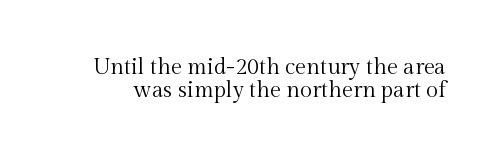
{"italic": "no", "bold": "no", "underline": "no", "line_spacing": "tight", "line_spacing_ratio": 1.03, "letter_spacing": "normal", "letter_spacing_em": 0.0, "glyph_px": 22}
